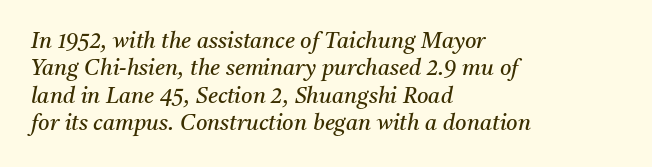
The image shows 22 px text type, italic (leaning right); set left-aligned, line spacing 1.24x, normal letter spacing, not underlined.
